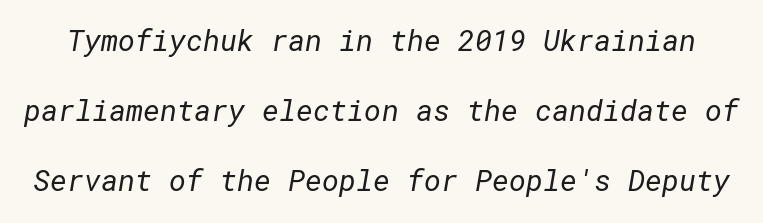
{"serif": "no", "bold": "no", "weight": "regular", "width": "normal", "stroke_contrast": "low", "x_height": "medium", "underline": "no", "line_spacing": "loose", "line_spacing_ratio": 2.41, "letter_spacing": "normal", "letter_spacing_em": 0.0, "glyph_px": 29}
